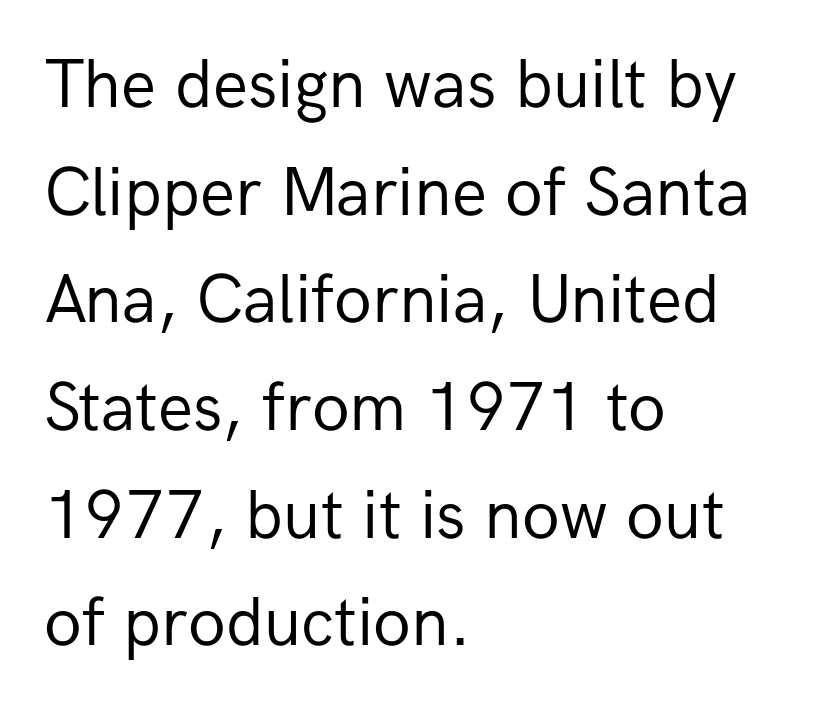
Varying glyph widths throughout — classic text-font behaviour. Every stem runs plumb, perpendicular to the baseline. The glyphs in this specimen are sans serif. Is the block centered? No — it sits flush against the left margin. This reads as an unemphasized weight, regular at the heaviest. How would I describe the line gaps? Plain and ordinary.
